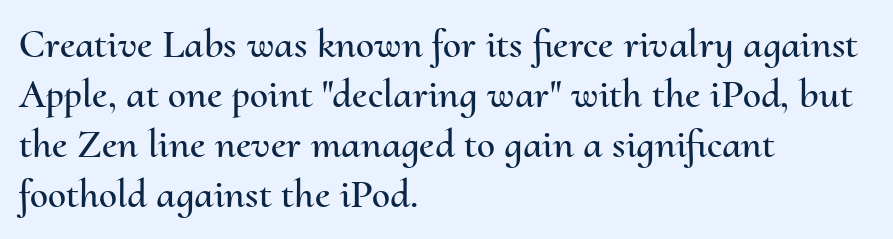
The letterforms sit shoulder to shoulder at normal distance. Honestly, there is no underline to notice here at all. Looks like regular typesetting: each glyph gets only the width it needs. Every stem runs plumb, perpendicular to the baseline. Reading down the block, your eye returns to a fixed left position each line.
